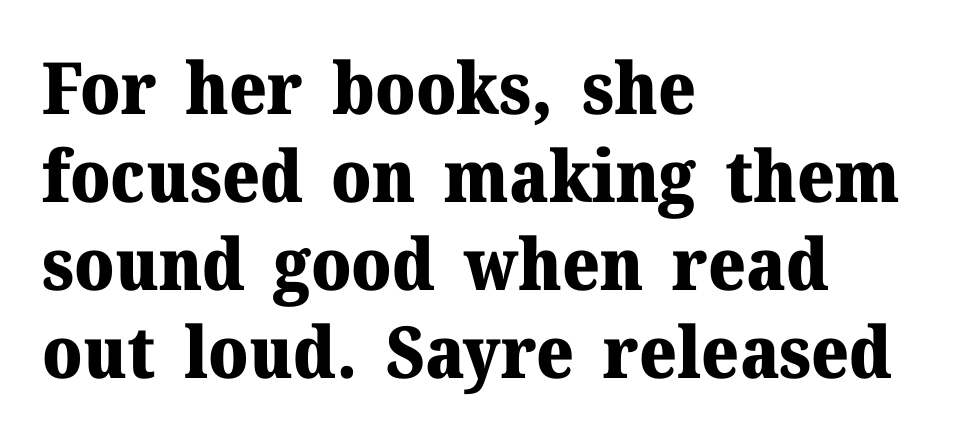
Varying glyph widths throughout — classic text-font behaviour. The letters sit at their default tracking, neither squeezed nor spread. Compared with an ordinary text face, these strokes are far heavier — a full bold. What kind of face is this? One with serifs. Tall strokes in this sample are plumb rather than angled. The ragged edge is on the right, which tells us the setting is flush left.
